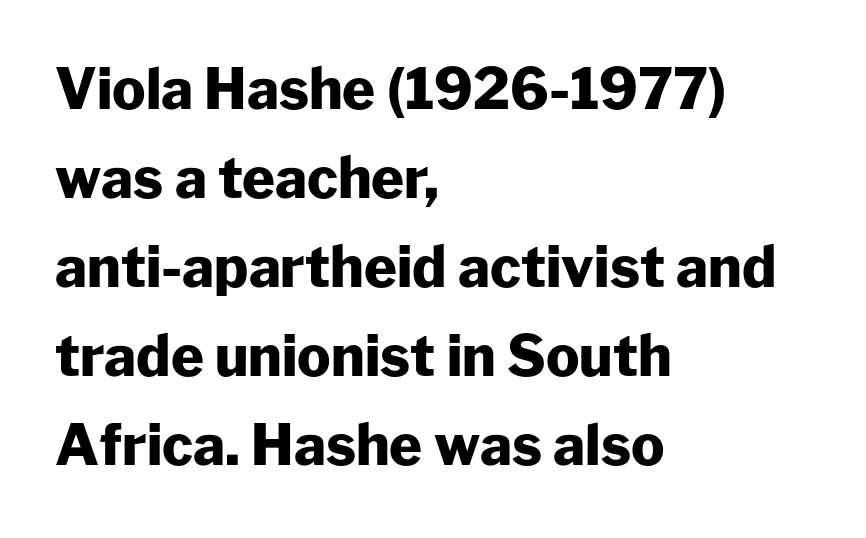
Q: Is the text bold? A: Yes.
Q: Is the text italic (slanted)? A: No, it is upright.
Q: Is the typeface a serif or a sans-serif typeface? A: Sans-serif.
Q: Is the text underlined? A: No.
Q: How is the paragraph aligned? A: Left-aligned.
Q: Is the spacing between letters normal or unusually wide? A: Normal.
Q: Is the spacing between lines tight, normal or loose? A: Normal.
Q: Width (condensed, normal, or wide)? A: Normal.
Q: Stroke contrast? A: Low.
Q: x-height? A: Medium.
Q: Monospaced? A: No.
